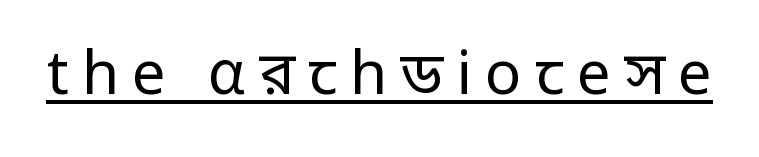
A typesetter would call this proportional, since set widths differ per character. In terms of posture, this sample is upright. The characters display no serif detailing; their extremities are plain. Somebody hit Ctrl+U on this one — the words are underlined.
